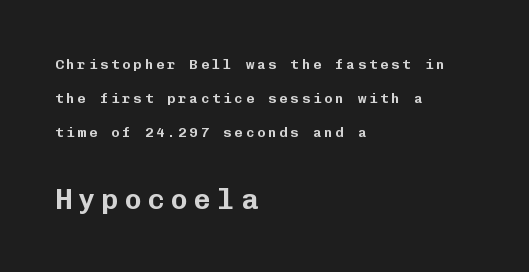
Q: Is the text italic (slanted)? A: No, it is upright.
Q: Is the typeface a serif or a sans-serif typeface? A: Sans-serif.
Q: Is the text underlined? A: No.
Q: How is the paragraph aligned? A: Left-aligned.
Q: Is the spacing between letters normal or unusually wide? A: Unusually wide.
Q: Is the spacing between lines tight, normal or loose? A: Loose.
Q: Which block of text is set in a larger size, the first (top) or the second (bottom)? A: The second (bottom) one.
Q: Width (condensed, normal, or wide)? A: Normal.
Q: Stroke contrast? A: Low.
Q: x-height? A: Medium.
Q: Monospaced? A: Yes.
